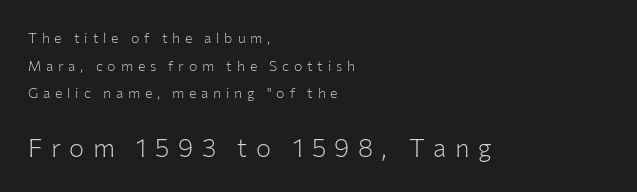
Q: Is the text bold? A: No.
Q: Is the text italic (slanted)? A: No, it is upright.
Q: Is the text underlined? A: No.
Q: How is the paragraph aligned? A: Left-aligned.
Q: Is the spacing between letters normal or unusually wide? A: Unusually wide.
Q: Is the spacing between lines tight, normal or loose? A: Loose.
Q: Which block of text is set in a larger size, the first (top) or the second (bottom)? A: The second (bottom) one.
